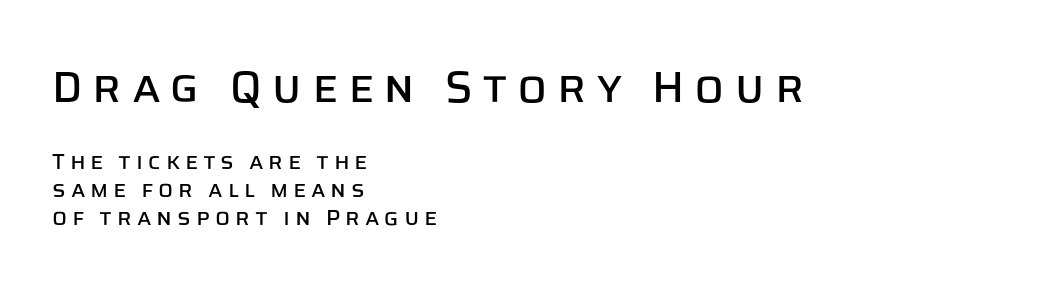
Spacing verdict: proportional, widths tailored to each character. The compositor pushed each line to the left boundary. You get the large type first, then a drop to smaller type. One glance says typical: line gaps are just what's usual. The face used here is rendered with a markedly widened letterfit. Check under the words: just untouched page.
